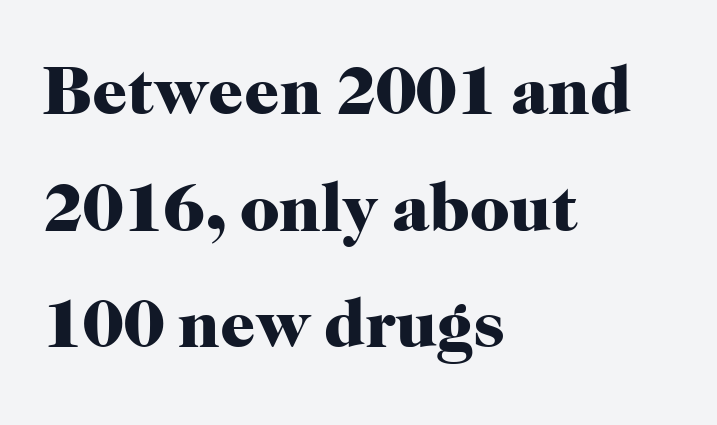
{"serif": "yes", "italic": "no", "bold": "yes", "weight": "heavy", "width": "normal", "stroke_contrast": "high", "x_height": "medium", "monospaced": "no", "underline": "no", "align": "left", "line_spacing": "normal", "line_spacing_ratio": 1.69, "letter_spacing": "normal", "letter_spacing_em": 0.0, "glyph_px": 69}
